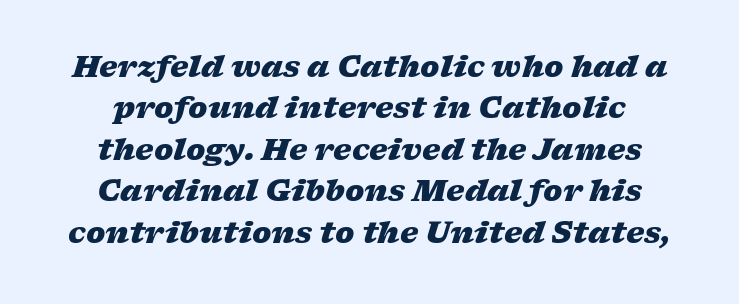
The leading is moderate, giving the passage an even texture. The face used here is proportionally spaced, like ordinary book or web type. Yep, that's italic — everything's leaning. Glance below the letters and you will spot only blank space. As a designer I'd log this as weight 700, bold.
